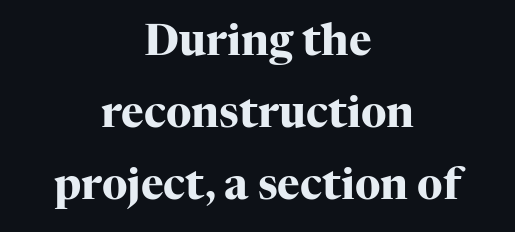
{"serif": "yes", "italic": "no", "bold": "yes", "weight": "heavy", "width": "normal", "stroke_contrast": "high", "x_height": "medium", "monospaced": "no", "underline": "no", "align": "center", "line_spacing": "normal", "line_spacing_ratio": 1.68, "letter_spacing": "normal", "letter_spacing_em": 0.0, "glyph_px": 43}
